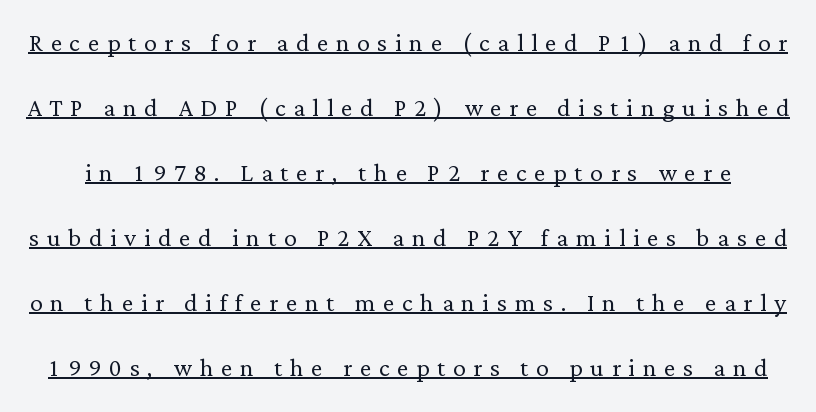
Every character sits straight up, as roman type does. The typesetter has applied underlining to the passage shown. Is the stroke heavy? The answer is a plain regular-or-lighter. Here the designer chose a conventional face with non-uniform glyph widths.
